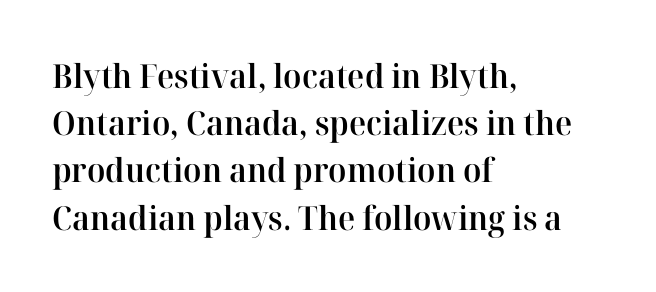
A typesetter would call this proportional, since set widths differ per character. Characters remain perfectly vertical along every line. The letterforms sit shoulder to shoulder at normal distance. The text was rendered using a seriffed face with decorative stroke endings. Vertical spacing — default. The letters are semibold — heavier than regular but short of a full bold.
